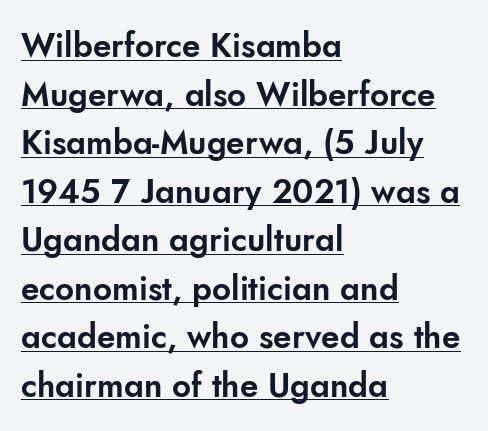
The image shows 33 px sans-serif type, upright; set left-aligned, normal line spacing (1.47x), normal letter spacing, underlined; low stroke contrast and a small x-height.
